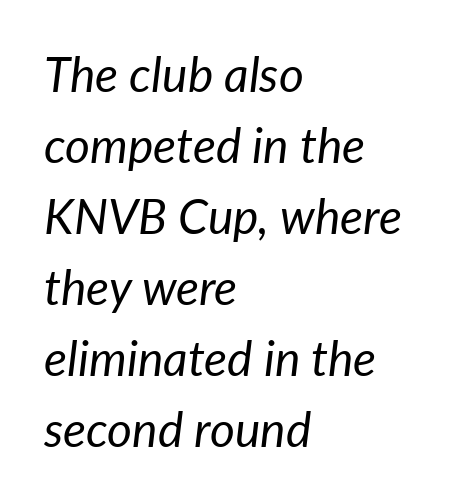
The image shows 48 px regular-weight type, italic (leaning right); set left-aligned, normal line spacing (1.48x), normal letter spacing, not underlined; low stroke contrast and a medium x-height.
